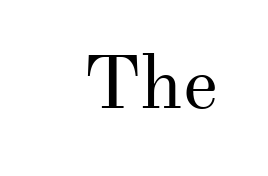
Honestly, the letter spacing is just normal — you wouldn't notice it. Compared with a typical body face, this is equally light or lighter still. This is serif lettering, the kind often seen in printed books. Nope, not italic — everything's standing straight.
